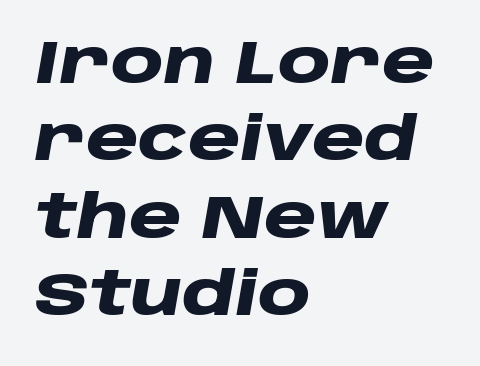
Q: Is the text bold? A: Yes.
Q: Is the text italic (slanted)? A: Yes, it leans right by about 10 degrees.
Q: Is the text underlined? A: No.
Q: How is the paragraph aligned? A: Left-aligned.
Q: Is the spacing between letters normal or unusually wide? A: Normal.
Q: Is the spacing between lines tight, normal or loose? A: Normal.
Q: Width (condensed, normal, or wide)? A: Wide.
Q: Stroke contrast? A: Low.
Q: x-height? A: Large.
Q: Monospaced? A: No.
